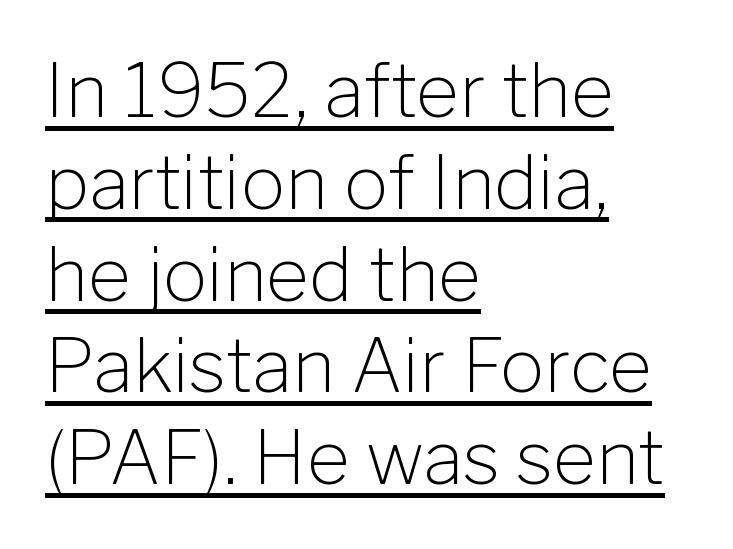
{"serif": "no", "italic": "no", "bold": "no", "weight": "light", "width": "normal", "stroke_contrast": "low", "x_height": "medium", "monospaced": "no", "underline": "yes", "align": "left", "line_spacing_ratio": 1.24, "letter_spacing": "normal", "letter_spacing_em": 0.0, "glyph_px": 74}
